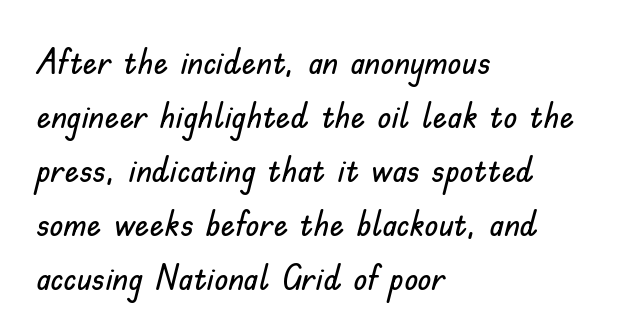
A normal amount of white space separates one row of letters from the next. The rendering anchors every line to the left-hand side. A typesetter would call this proportional, since set widths differ per character. What kind of face is this? One without serifs — a sans. The zone under the glyphs is completely vacant. Here the glyphs are tracked normally, forming tight word shapes.
